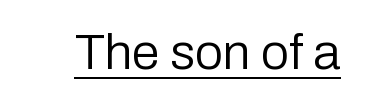
The image shows 50 px regular-weight sans-serif type, upright; set normal letter spacing, underlined; low stroke contrast and a medium x-height.
